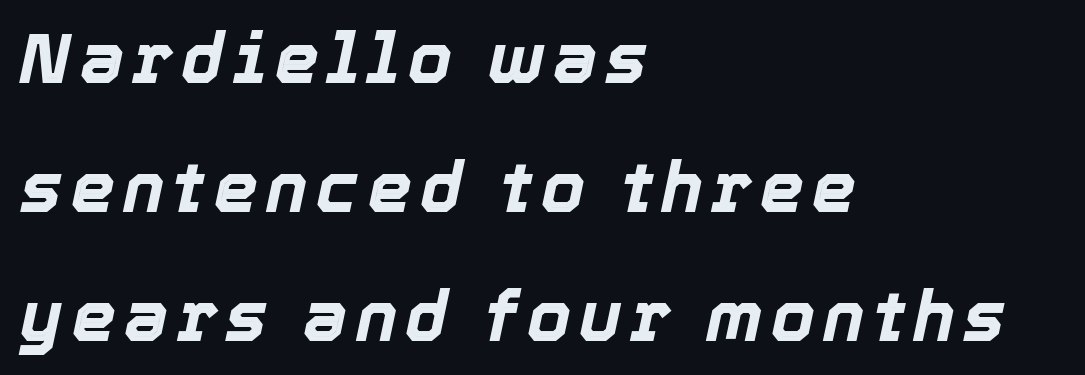
{"italic": "yes", "lean": "right", "slant_degrees": 12, "bold": "yes", "weight": "bold", "width": "normal", "x_height": "medium", "monospaced": "no", "underline": "no", "align": "left", "line_spacing_ratio": 1.84, "glyph_px": 70}
